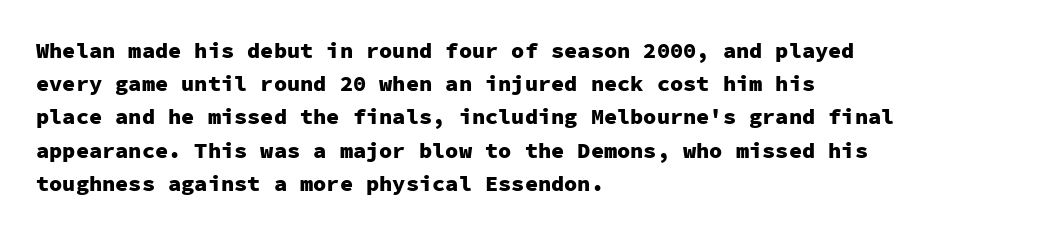
Leading matches the norm, producing a regular column. The area under the type is left untouched. Does extra space separate the letters? No, they use regular spacing. These lines were composed using upright roman letters.
